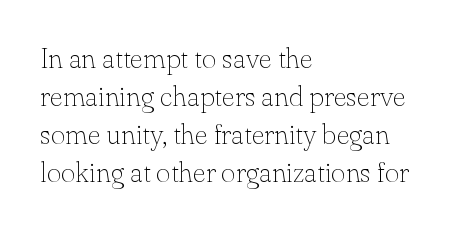
Successive baselines arrive at the customary interval. One-word summary of the alignment: left. Each stroke keeps to a modest, everyday thickness or less. Standard letterfit; no display-style spreading of the glyphs.
